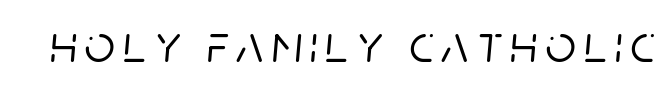
{"italic": "yes", "lean": "right", "slant_degrees": 5, "width": "normal", "stroke_contrast": "low", "x_height": "large", "monospaced": "no", "underline": "no", "glyph_px": 53}
